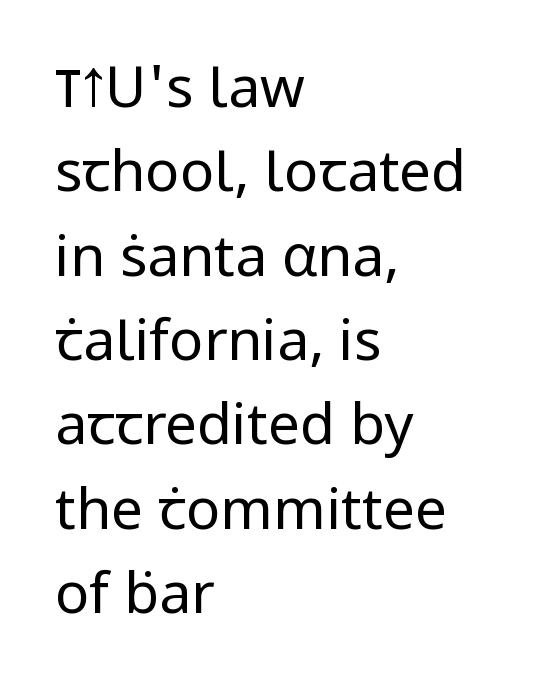
Q: Is the text bold? A: No.
Q: Is the text italic (slanted)? A: No, it is upright.
Q: Is the typeface a serif or a sans-serif typeface? A: Sans-serif.
Q: Is the text underlined? A: No.
Q: How is the paragraph aligned? A: Left-aligned.
Q: Is the spacing between letters normal or unusually wide? A: Normal.
Q: Is the spacing between lines tight, normal or loose? A: Normal.
Q: Width (condensed, normal, or wide)? A: Normal.
Q: Stroke contrast? A: Low.
Q: x-height? A: Medium.
Q: Monospaced? A: No.
